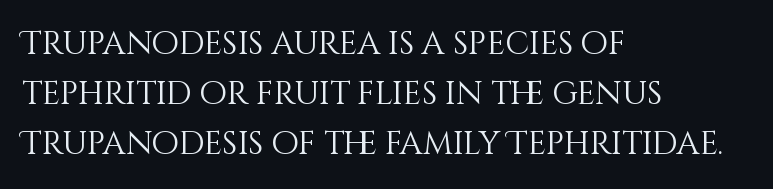
The characters are drawn with everyday or finer stroke widths. The passage is arranged the way most books set body copy — flush left. The leading is moderate, giving the passage an even texture. Italic? Not at all — the glyphs are vertical.
